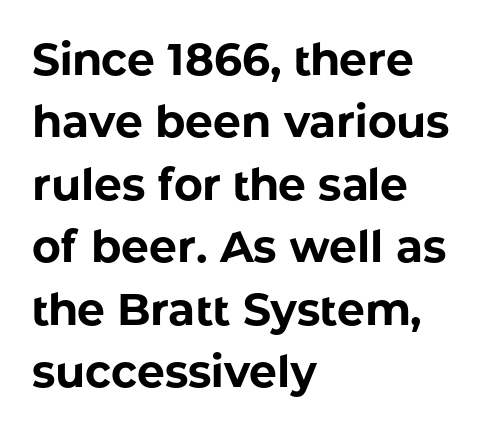
The image shows 44 px bold sans-serif type, upright; set left-aligned, normal line spacing (1.42x), normal letter spacing, not underlined; low stroke contrast and a medium x-height.
